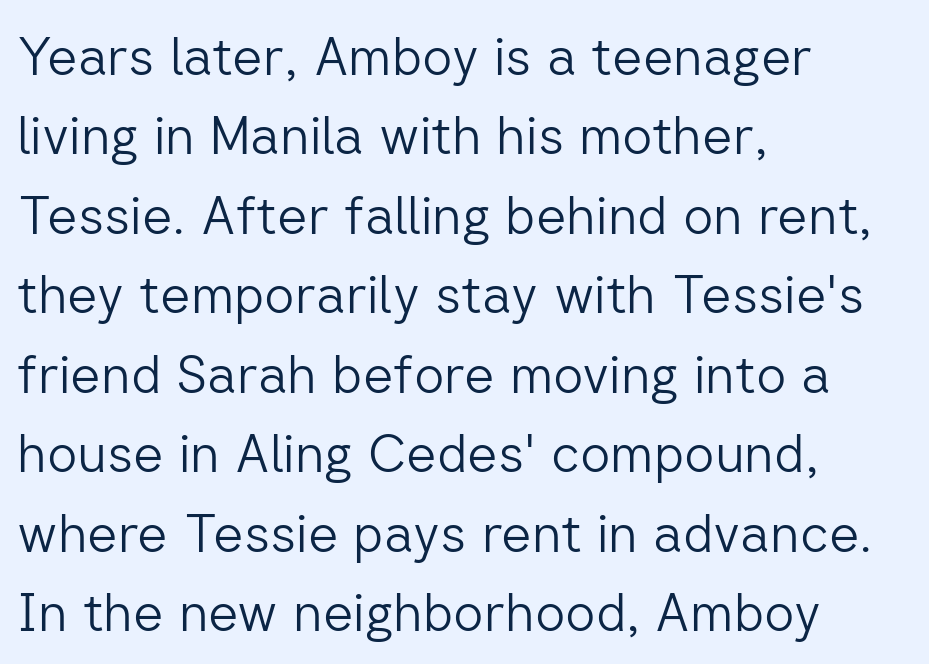
Q: Is the text bold? A: No.
Q: Is the text italic (slanted)? A: No, it is upright.
Q: Is the typeface a serif or a sans-serif typeface? A: Sans-serif.
Q: Is the text underlined? A: No.
Q: How is the paragraph aligned? A: Left-aligned.
Q: Is the spacing between letters normal or unusually wide? A: Normal.
Q: Is the spacing between lines tight, normal or loose? A: Normal.
Q: Width (condensed, normal, or wide)? A: Normal.
Q: Stroke contrast? A: Low.
Q: x-height? A: Medium.
Q: Monospaced? A: No.
